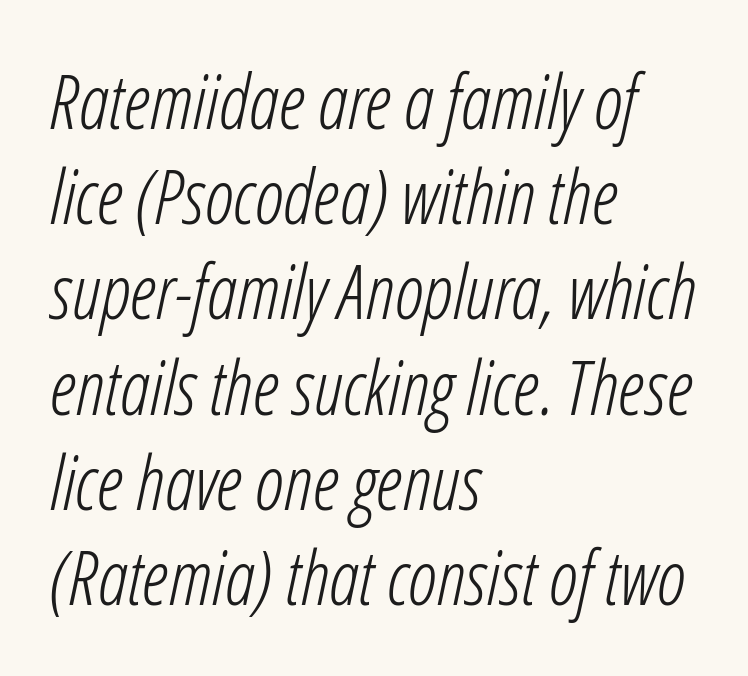
Q: Is the text bold? A: No.
Q: Is the text italic (slanted)? A: Yes, it leans right by about 12 degrees.
Q: Is the text underlined? A: No.
Q: How is the paragraph aligned? A: Left-aligned.
Q: Is the spacing between letters normal or unusually wide? A: Normal.
Q: Is the spacing between lines tight, normal or loose? A: Normal.
Q: Width (condensed, normal, or wide)? A: Condensed.
Q: Stroke contrast? A: Low.
Q: x-height? A: Medium.
Q: Monospaced? A: No.
